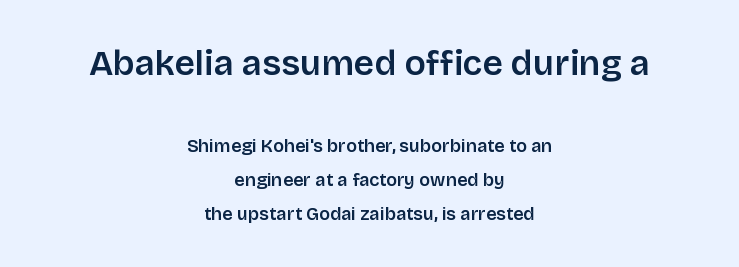
{"serif": "no", "italic": "no", "bold": "semi", "weight": "semibold", "width": "normal", "stroke_contrast": "low", "x_height": "large", "monospaced": "no", "underline": "no", "align": "center", "line_spacing_ratio": 1.87, "letter_spacing": "normal", "letter_spacing_em": 0.0, "larger_block": "first", "size_ratio": 1.94, "glyph_px": 35}
